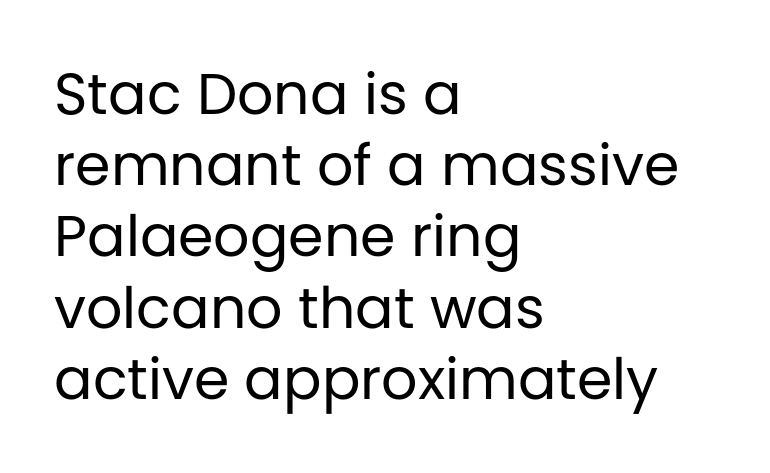
The image shows 57 px regular-weight sans-serif type, upright; set left-aligned, normal line spacing (1.25x), normal letter spacing, not underlined; low stroke contrast and a large x-height.
